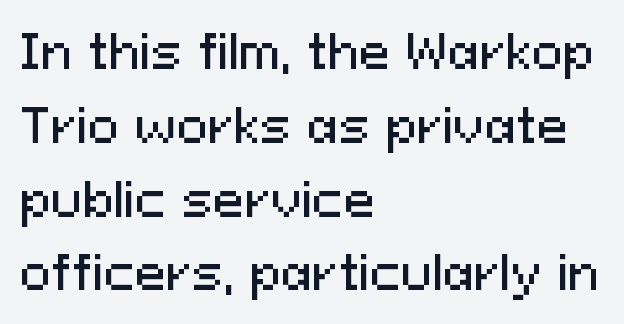
Q: Is the text italic (slanted)? A: No, it is upright.
Q: Is the typeface a serif or a sans-serif typeface? A: Sans-serif.
Q: Is the text underlined? A: No.
Q: How is the paragraph aligned? A: Left-aligned.
Q: Is the spacing between letters normal or unusually wide? A: Normal.
Q: Is the spacing between lines tight, normal or loose? A: Normal.
Q: Width (condensed, normal, or wide)? A: Normal.
Q: Stroke contrast? A: Medium.
Q: x-height? A: Medium.
Q: Monospaced? A: No.
